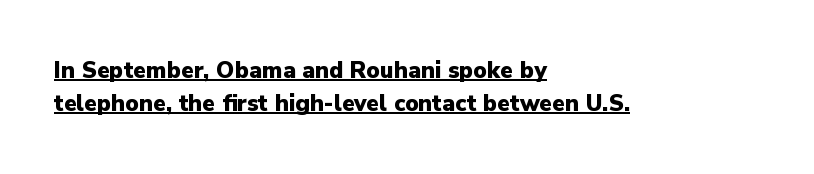
The image shows 23 px bold type, upright; set left-aligned, normal line spacing (1.42x), normal letter spacing, underlined.
